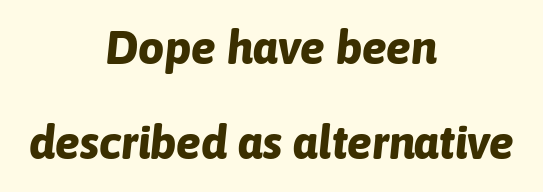
{"italic": "yes", "lean": "right", "slant_degrees": 6, "bold": "yes", "weight": "bold", "width": "normal", "stroke_contrast": "low", "x_height": "medium", "monospaced": "no", "underline": "no", "align": "center", "line_spacing": "loose", "line_spacing_ratio": 2.07, "letter_spacing": "normal", "letter_spacing_em": 0.0, "glyph_px": 46}
